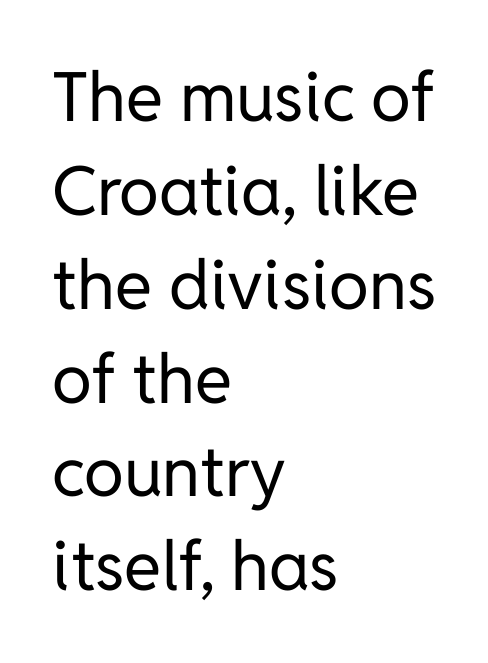
{"serif": "no", "italic": "no", "bold": "no", "weight": "regular", "width": "normal", "stroke_contrast": "low", "x_height": "medium", "monospaced": "no", "underline": "no", "align": "left", "line_spacing": "normal", "line_spacing_ratio": 1.38, "letter_spacing": "normal", "letter_spacing_em": 0.0, "glyph_px": 68}
